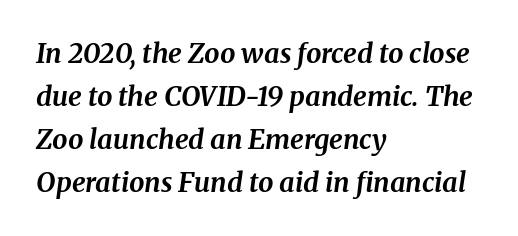
The image shows 27 px bold type, italic (leaning right); set left-aligned, normal line spacing (1.59x), normal letter spacing, not underlined.
